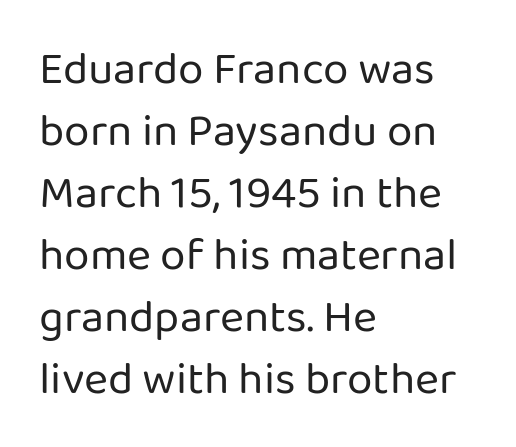
{"serif": "no", "italic": "no", "bold": "no", "weight": "regular", "width": "normal", "stroke_contrast": "low", "x_height": "medium", "monospaced": "no", "underline": "no", "align": "left", "line_spacing": "normal", "line_spacing_ratio": 1.35, "letter_spacing": "normal", "letter_spacing_em": 0.0, "glyph_px": 46}
